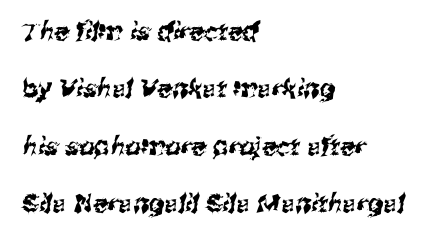
If you measured baseline to baseline, you'd find a long distance. Rule under the text: the space is simply empty. The text block is weighted toward the left margin, trailing off unevenly rightward. The horizontal fit of the characters is conventional and even.
